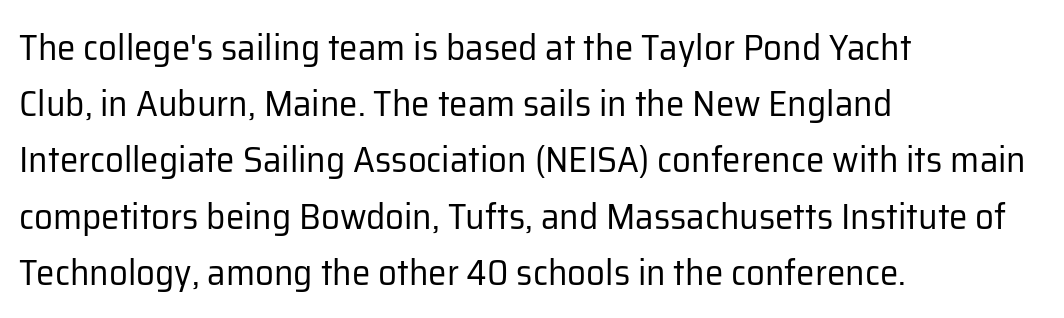
The image shows 37 px regular-weight sans-serif type, upright; set left-aligned, normal line spacing (1.52x), normal letter spacing, not underlined; low stroke contrast and a medium x-height.
